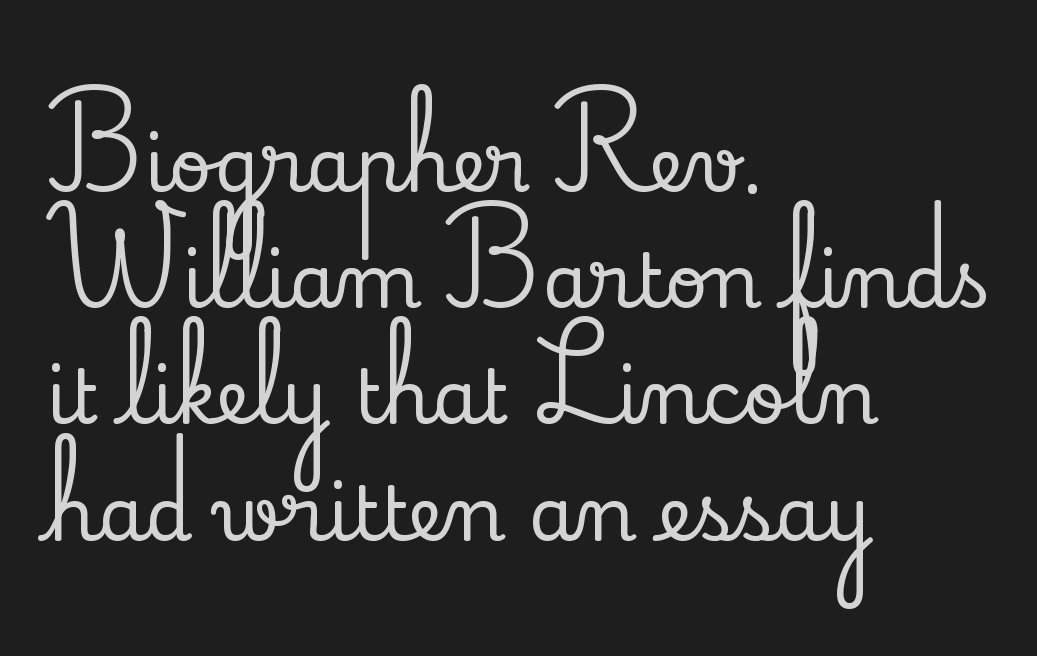
Short note: letters normally spaced. In CSS terms this would be text-align: left. Regarding serifs, this sample has them. Italic: no, the glyphs are upright roman. Descenders hang freely into open space. The block of text has a typical density, with ordinary space between rows.
